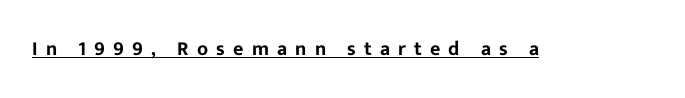
Posture: vertical. Does a line run under the words? Yes, clearly. Someone cranked the tracking dial way up on this one.
